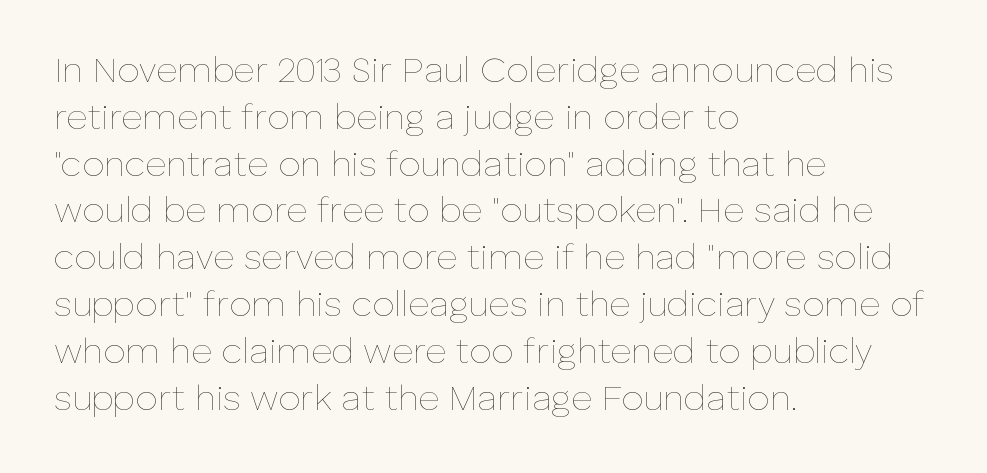
{"italic": "no", "bold": "no", "weight": "thin", "width": "normal", "stroke_contrast": "low", "x_height": "medium", "monospaced": "no", "underline": "no", "align": "left", "line_spacing": "normal", "line_spacing_ratio": 1.3, "letter_spacing": "normal", "letter_spacing_em": 0.0, "glyph_px": 36}
